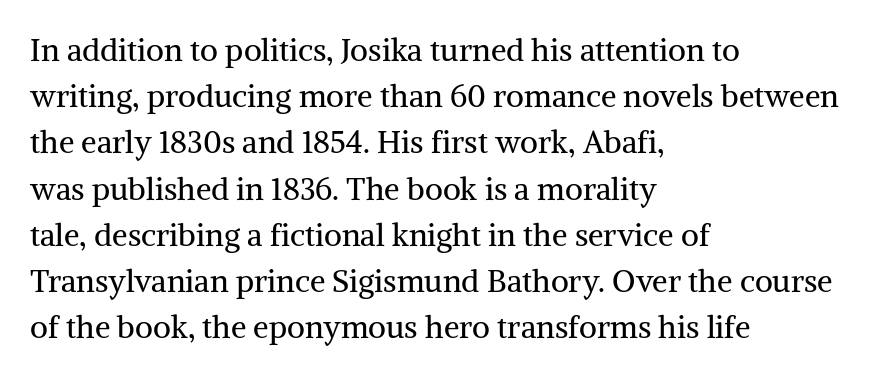
The image shows 31 px regular-weight serif type, upright; set left-aligned, normal line spacing (1.49x), normal letter spacing, not underlined; medium stroke contrast and a medium x-height.
